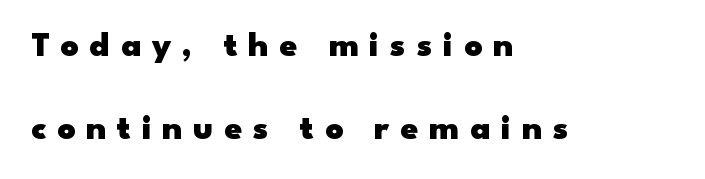
A classic flush-left, rag-right setting is used for this passage. The tracking jumps out immediately: characters are airy and widely separated. Quick note: interline space is abundant. Proportional: the letters do not fall into vertical columns. Plain, unruled lines of type.
